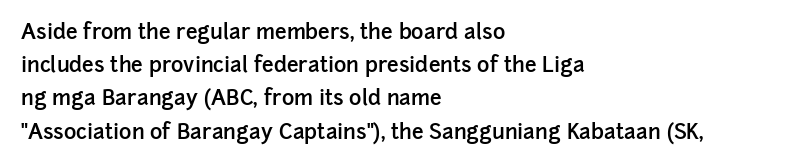
{"italic": "no", "bold": "semi", "underline": "no", "align": "left", "line_spacing": "normal", "line_spacing_ratio": 1.58, "letter_spacing": "normal", "letter_spacing_em": 0.0, "glyph_px": 21}
